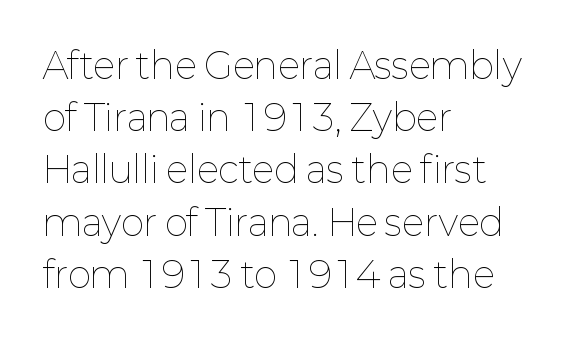
The type is set solid horizontally, with unmodified tracking. Looks like regular typesetting: each glyph gets only the width it needs. Ink coverage per letter is moderate at most. The lettering stays uniformly vertical, giving the passage a roman look.
